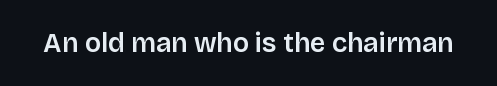
{"italic": "no", "underline": "no", "letter_spacing": "normal", "letter_spacing_em": 0.0, "glyph_px": 27}
